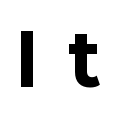
The image shows 72 px bold sans-serif type, upright; set unusually wide letter spacing (+0.42 em), not underlined; low stroke contrast and a medium x-height.
